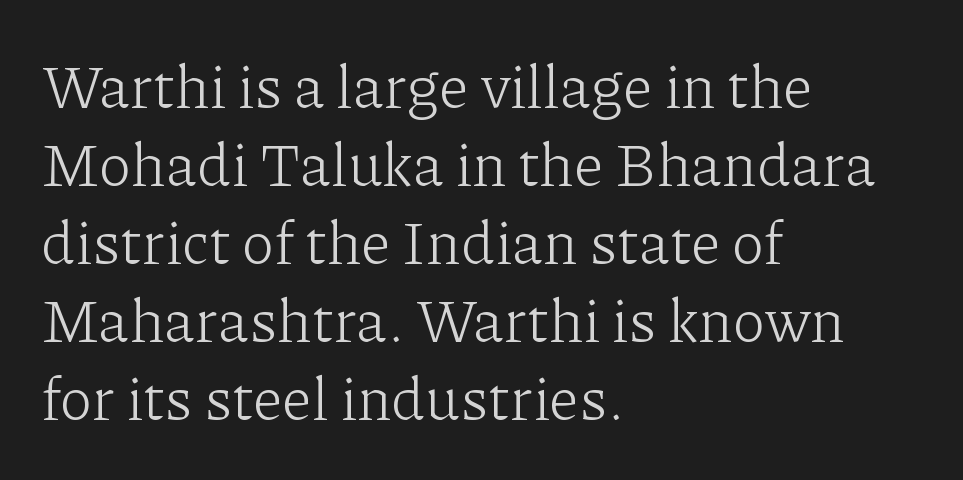
Q: Is the text bold? A: No.
Q: Is the text italic (slanted)? A: No, it is upright.
Q: Is the typeface a serif or a sans-serif typeface? A: Serif.
Q: Is the text underlined? A: No.
Q: How is the paragraph aligned? A: Left-aligned.
Q: Is the spacing between letters normal or unusually wide? A: Normal.
Q: Is the spacing between lines tight, normal or loose? A: Normal.
Q: Width (condensed, normal, or wide)? A: Normal.
Q: Stroke contrast? A: Low.
Q: x-height? A: Medium.
Q: Monospaced? A: No.
